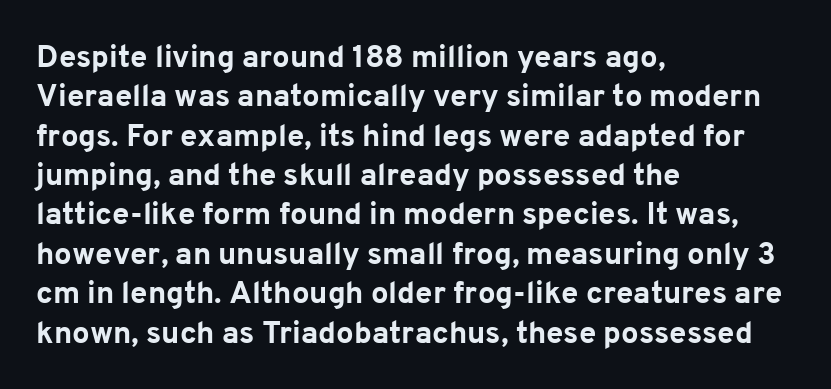
Q: Is the text bold? A: Yes.
Q: Is the text italic (slanted)? A: No, it is upright.
Q: Is the typeface a serif or a sans-serif typeface? A: Sans-serif.
Q: Is the text underlined? A: No.
Q: How is the paragraph aligned? A: Left-aligned.
Q: Is the spacing between letters normal or unusually wide? A: Normal.
Q: Is the spacing between lines tight, normal or loose? A: Normal.
Q: Width (condensed, normal, or wide)? A: Normal.
Q: Stroke contrast? A: Low.
Q: x-height? A: Medium.
Q: Monospaced? A: No.
